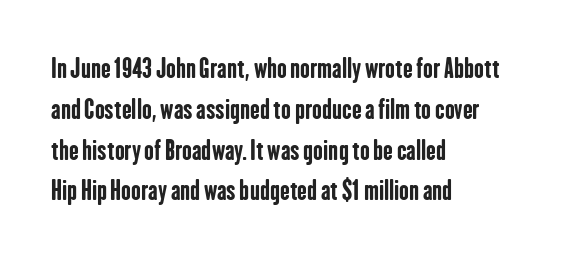
The image shows 26 px bold type, upright; set left-aligned, normal line spacing (1.57x), normal letter spacing, not underlined.
